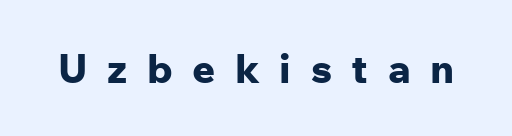
{"serif": "no", "italic": "no", "bold": "yes", "weight": "bold", "width": "normal", "stroke_contrast": "low", "x_height": "medium", "monospaced": "no", "underline": "no", "letter_spacing": "wide", "letter_spacing_em": 0.49, "glyph_px": 40}
